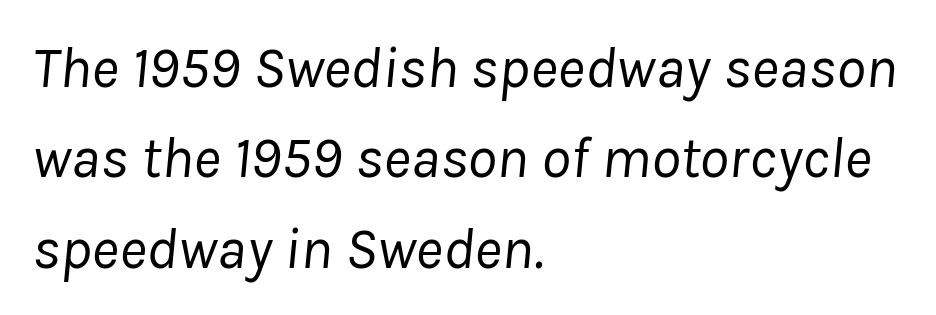
The image shows 59 px regular-weight type, italic (leaning right); set left-aligned, normal line spacing (1.53x), normal letter spacing, not underlined; low stroke contrast and a medium x-height.
